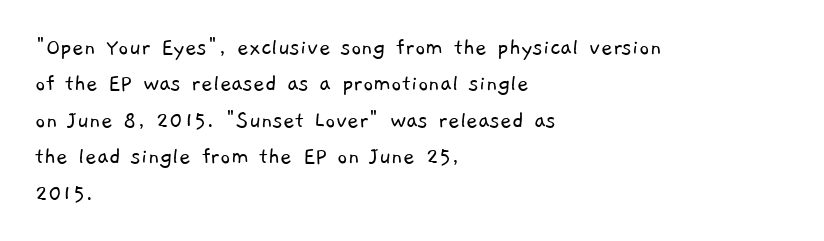
Q: Is the text bold? A: No.
Q: Is the text underlined? A: No.
Q: How is the paragraph aligned? A: Left-aligned.
Q: Is the spacing between letters normal or unusually wide? A: Normal.
Q: Is the spacing between lines tight, normal or loose? A: Normal.
